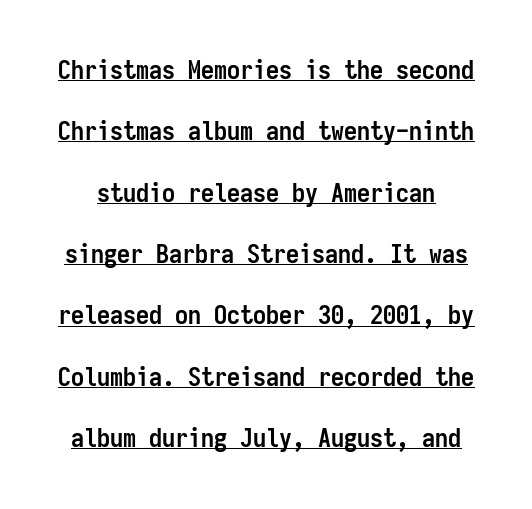
A typesetter would mark this as roman, not italic. Does the leading feel generous? Absolutely, it's lavish. Underlined type. You'd pick this weight for a headline — it's a proper bold.
